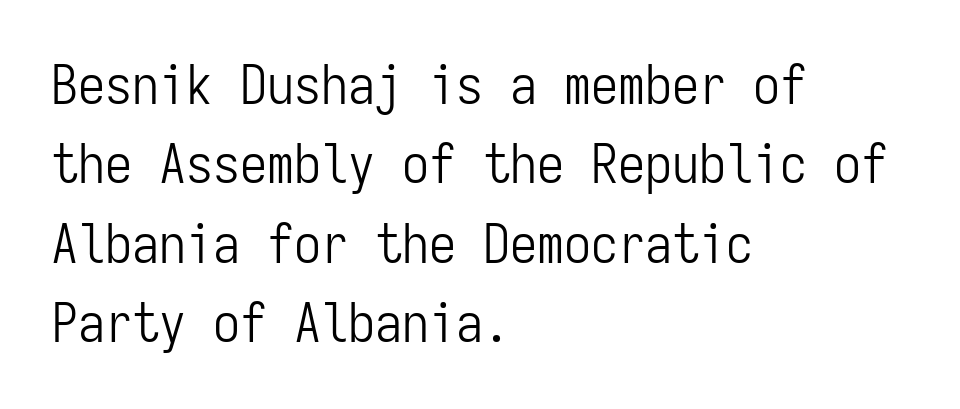
{"serif": "no", "italic": "no", "bold": "no", "weight": "light", "width": "condensed", "stroke_contrast": "low", "x_height": "medium", "monospaced": "yes", "underline": "no", "align": "left", "line_spacing": "normal", "line_spacing_ratio": 1.47, "letter_spacing": "normal", "letter_spacing_em": 0.0, "glyph_px": 54}
